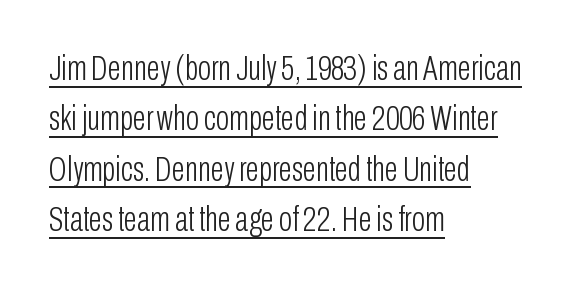
Q: Is the text bold? A: No.
Q: Is the text italic (slanted)? A: No, it is upright.
Q: Is the typeface a serif or a sans-serif typeface? A: Sans-serif.
Q: Is the text underlined? A: Yes.
Q: How is the paragraph aligned? A: Left-aligned.
Q: Is the spacing between letters normal or unusually wide? A: Normal.
Q: Is the spacing between lines tight, normal or loose? A: Normal.
Q: Width (condensed, normal, or wide)? A: Condensed.
Q: Stroke contrast? A: Low.
Q: x-height? A: Medium.
Q: Monospaced? A: No.
